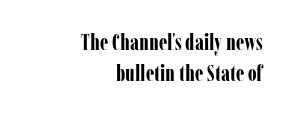
The image shows 22 px bold type, upright; set right-aligned, normal line spacing (1.39x), normal letter spacing, not underlined.
